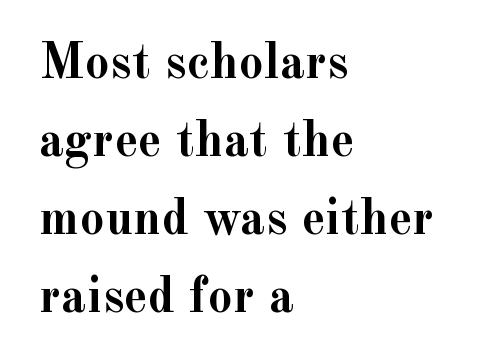
Q: Is the text bold? A: Yes.
Q: Is the text italic (slanted)? A: No, it is upright.
Q: Is the typeface a serif or a sans-serif typeface? A: Serif.
Q: Is the text underlined? A: No.
Q: How is the paragraph aligned? A: Left-aligned.
Q: Is the spacing between letters normal or unusually wide? A: Normal.
Q: Is the spacing between lines tight, normal or loose? A: Normal.
Q: Width (condensed, normal, or wide)? A: Normal.
Q: x-height? A: Small.
Q: Monospaced? A: No.
